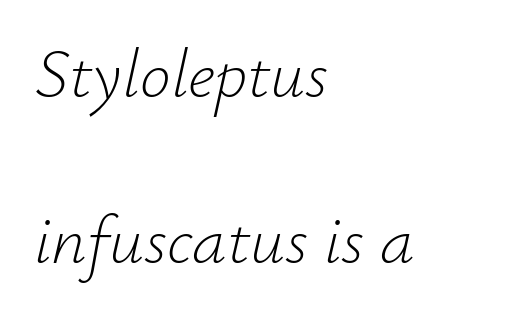
{"italic": "yes", "lean": "right", "slant_degrees": 12, "bold": "no", "weight": "light", "width": "normal", "stroke_contrast": "low", "x_height": "small", "monospaced": "no", "underline": "no", "align": "left", "line_spacing": "loose", "line_spacing_ratio": 2.4, "letter_spacing": "normal", "letter_spacing_em": 0.0, "glyph_px": 69}
